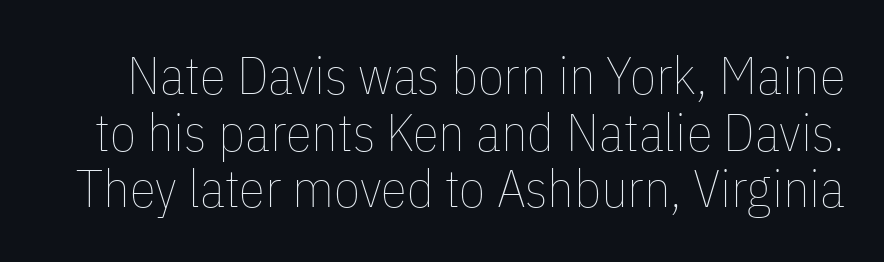
Is this a heavy cut? Hardly; it is regular or lighter. Do the letters lean? They stand straight. Successive baselines arrive quickly, one right under another. No extra tracking has been applied to these lines.
